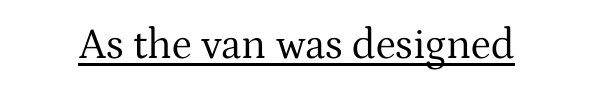
I'd call this a serif setting — the letters wear small feet. Look at the tracking — it's just the regular setting, nothing added. Every character sits straight up, as roman type does. The face looks like a standard text weight, possibly lighter.
